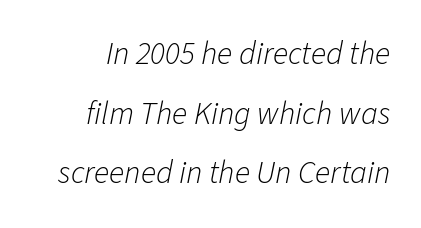
Glyph-to-glyph distance matches everyday printed text. Caption: face not bold, strokes unweighted. Honestly, there is no underline to notice here at all. The passage shown is typed in a proportional face where columns would drift.
